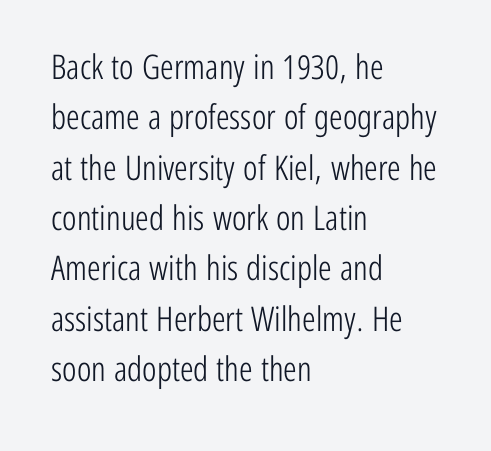
{"serif": "no", "italic": "no", "bold": "no", "weight": "light", "width": "condensed", "stroke_contrast": "low", "x_height": "medium", "monospaced": "no", "underline": "no", "align": "left", "line_spacing": "normal", "line_spacing_ratio": 1.48, "letter_spacing": "normal", "letter_spacing_em": 0.0, "glyph_px": 34}
